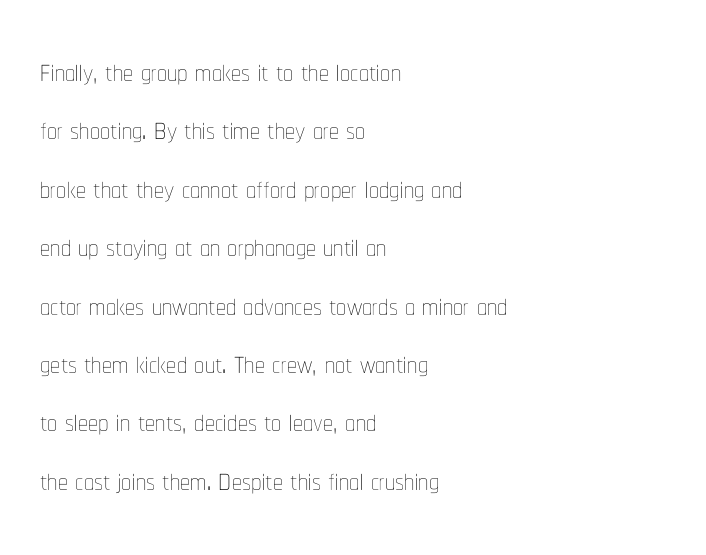
The image shows 40 px thin, condensed type, upright; set left-aligned, normal line spacing (1.46x), normal letter spacing, not underlined; low stroke contrast and a medium x-height.
